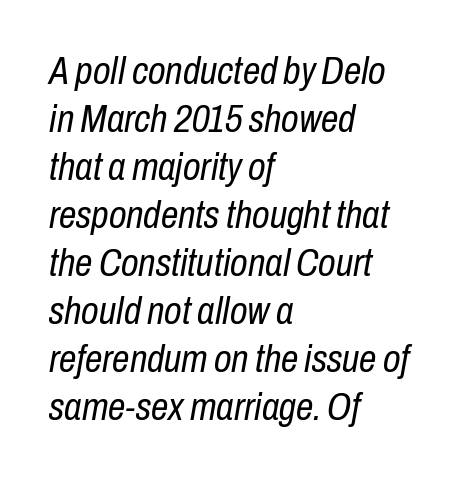
{"italic": "yes", "lean": "right", "slant_degrees": 10, "bold": "no", "weight": "regular", "width": "condensed", "stroke_contrast": "low", "x_height": "medium", "monospaced": "no", "underline": "no", "align": "left", "line_spacing_ratio": 1.23, "letter_spacing": "normal", "letter_spacing_em": 0.0, "glyph_px": 39}
